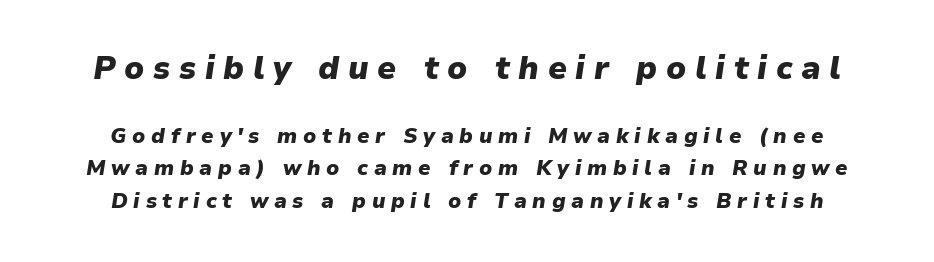
Q: Is the text bold? A: Yes.
Q: Is the text italic (slanted)? A: Yes, it leans right by about 9 degrees.
Q: Is the text underlined? A: No.
Q: How is the paragraph aligned? A: Centered.
Q: Is the spacing between letters normal or unusually wide? A: Unusually wide.
Q: Is the spacing between lines tight, normal or loose? A: Normal.
Q: Which block of text is set in a larger size, the first (top) or the second (bottom)? A: The first (top) one.
Q: Width (condensed, normal, or wide)? A: Normal.
Q: Stroke contrast? A: Low.
Q: x-height? A: Medium.
Q: Monospaced? A: No.
